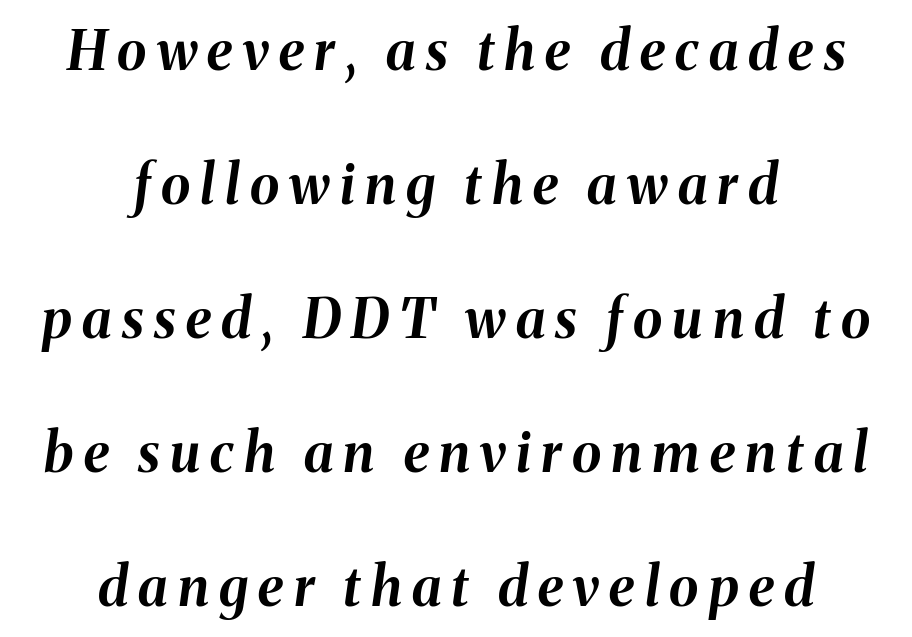
The rendering uses a bold face; every stroke is thick and dark. Letters rest on an invisible, unmarked baseline. One-word summary of the alignment: center. The axis of the letterforms is tilted away from vertical. The leading is generous, giving the passage an open texture. The passage shown is typed in a proportional face where columns would drift.
